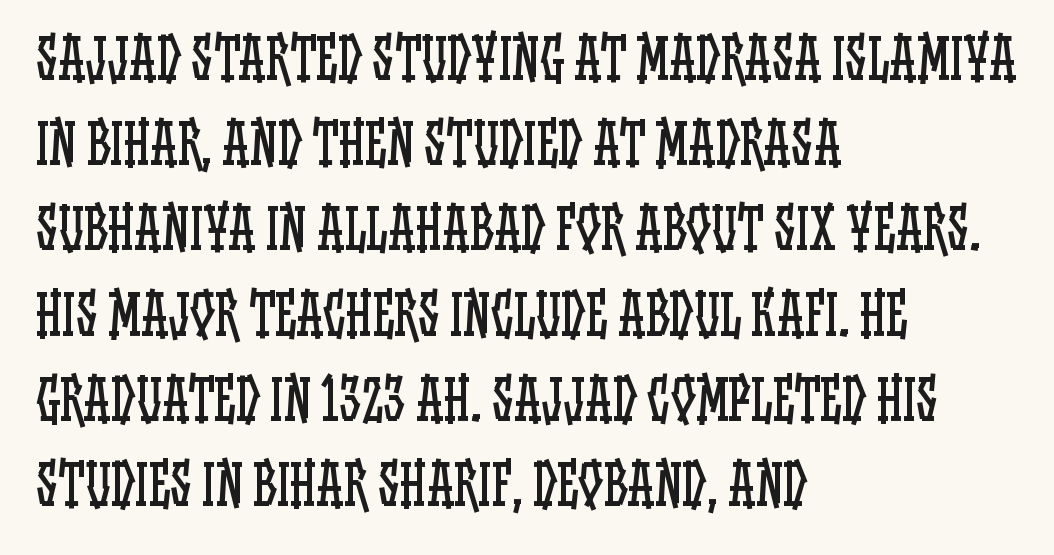
The image shows 55 px regular-weight, condensed type, upright; set left-aligned, normal line spacing (1.55x), normal letter spacing, not underlined; low stroke contrast and a large x-height.
